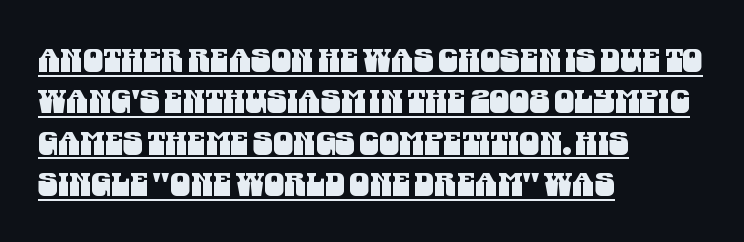
Nothing unusual about the tracking: characters are spaced as the font intends. In terms of letterform style, serifs are entirely absent. These lines are set flush left with a ragged right edge. Vertical spacing — default. The face used here is proportionally spaced, like ordinary book or web type. Each line of the rendering has a horizontal stroke beneath the glyphs.
